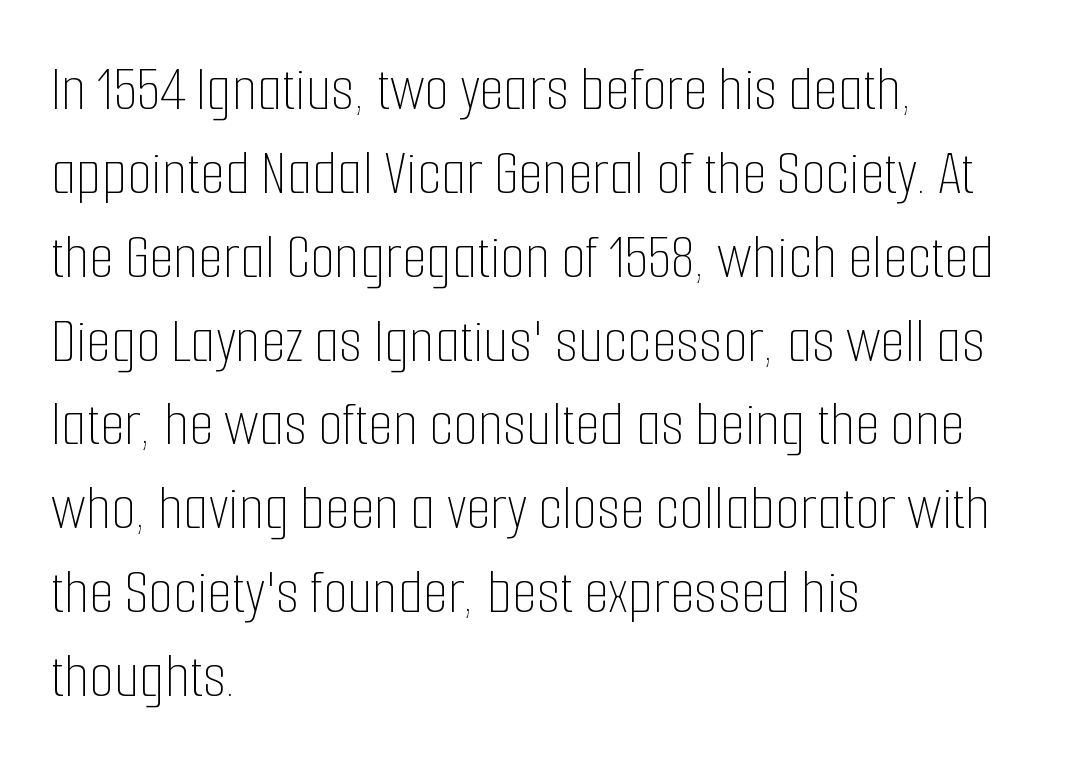
The image shows 64 px thin, condensed type, upright; set left-aligned, normal line spacing (1.31x), normal letter spacing, not underlined; low stroke contrast and a medium x-height.
